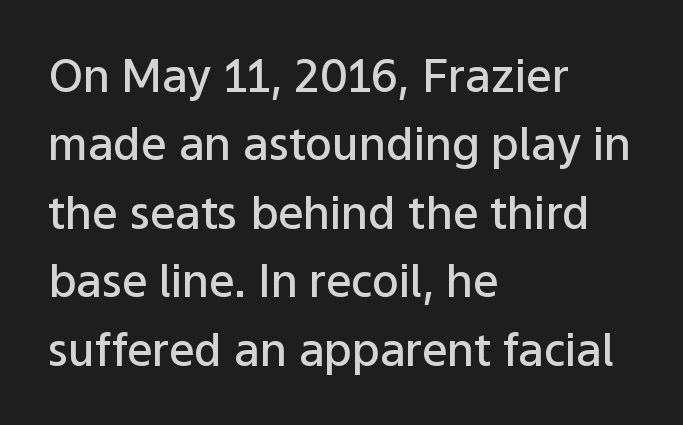
The image shows 45 px semibold sans-serif type, upright; set left-aligned, normal line spacing (1.52x), normal letter spacing, not underlined; low stroke contrast and a medium x-height.
